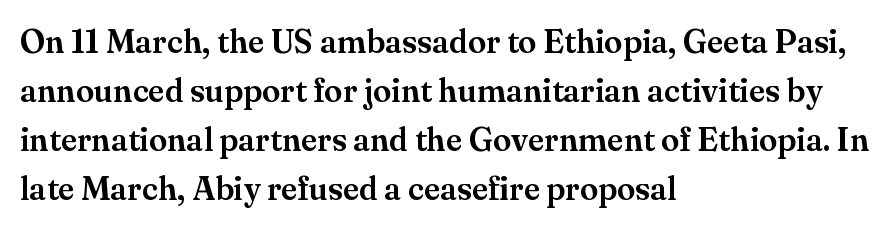
Tracking value appears to be zero — textbook default spacing. Characters remain perfectly vertical along every line. Yep, those are serifs on the letters. Underline: absent. Is there much room between lines? A standard amount, neither cramped nor airy.
